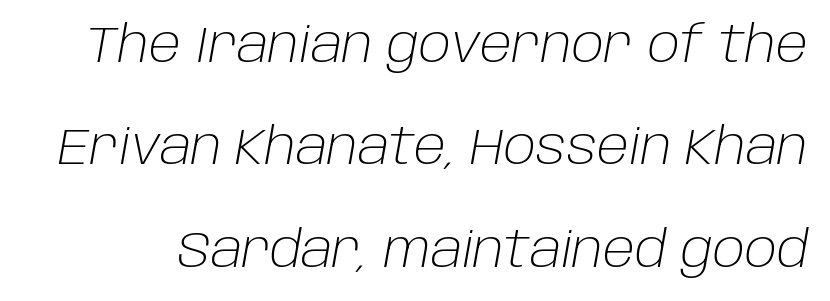
Q: Is the text bold? A: No.
Q: Is the text italic (slanted)? A: Yes, it leans right by about 10 degrees.
Q: Is the text underlined? A: No.
Q: Is the spacing between letters normal or unusually wide? A: Normal.
Q: Is the spacing between lines tight, normal or loose? A: Loose.
Q: Width (condensed, normal, or wide)? A: Normal.
Q: Stroke contrast? A: Low.
Q: x-height? A: Large.
Q: Monospaced? A: No.
